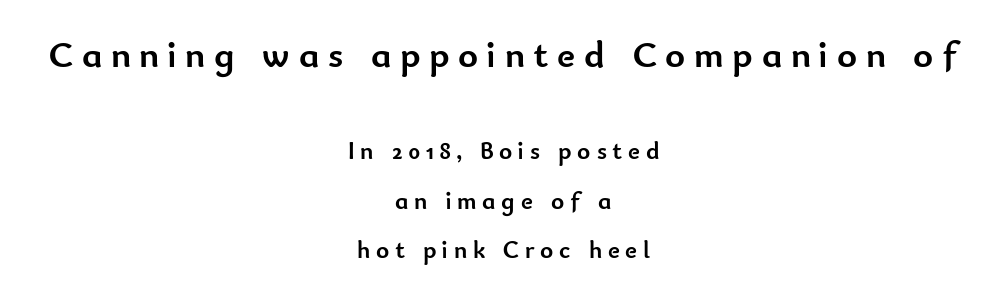
Q: Is the text bold? A: Yes.
Q: Is the text italic (slanted)? A: No, it is upright.
Q: Is the typeface a serif or a sans-serif typeface? A: Sans-serif.
Q: Is the text underlined? A: No.
Q: How is the paragraph aligned? A: Centered.
Q: Is the spacing between letters normal or unusually wide? A: Unusually wide.
Q: Is the spacing between lines tight, normal or loose? A: Loose.
Q: Which block of text is set in a larger size, the first (top) or the second (bottom)? A: The first (top) one.
Q: Width (condensed, normal, or wide)? A: Normal.
Q: Stroke contrast? A: Low.
Q: x-height? A: Small.
Q: Monospaced? A: No.
